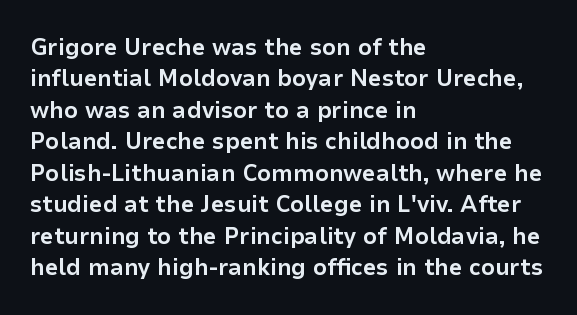
{"italic": "no", "bold": "yes", "underline": "no", "align": "left", "line_spacing": "normal", "line_spacing_ratio": 1.31, "letter_spacing": "normal", "letter_spacing_em": 0.0, "glyph_px": 24}
